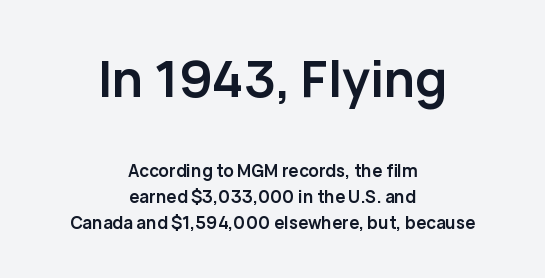
Glyph-to-glyph distance matches everyday printed text. The text was rendered using a sans face with plain stroke endings. Is the type bold? Yes — the strokes are clearly thick and heavy. The letters advance in unequal steps, a hallmark of proportional type. Whoever set this chose a conventional vertical rhythm.
